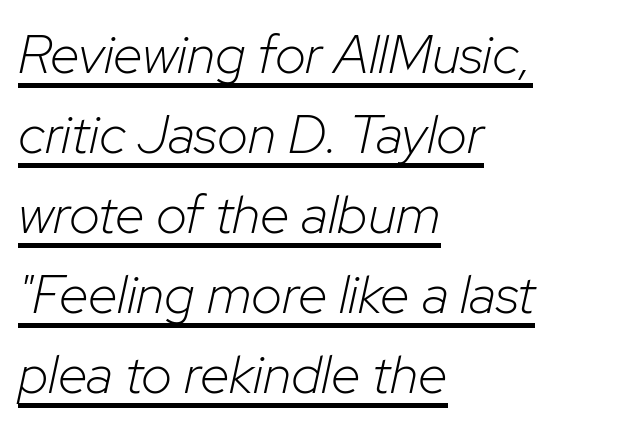
The image shows 54 px light type, italic (leaning right); set left-aligned, normal line spacing (1.48x), normal letter spacing, underlined; low stroke contrast and a medium x-height.
